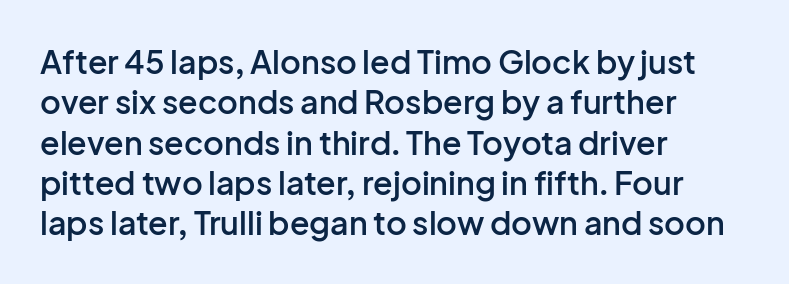
The image shows 32 px semibold sans-serif type, upright; set left-aligned, normal line spacing (1.26x), normal letter spacing, not underlined; low stroke contrast and a medium x-height.
